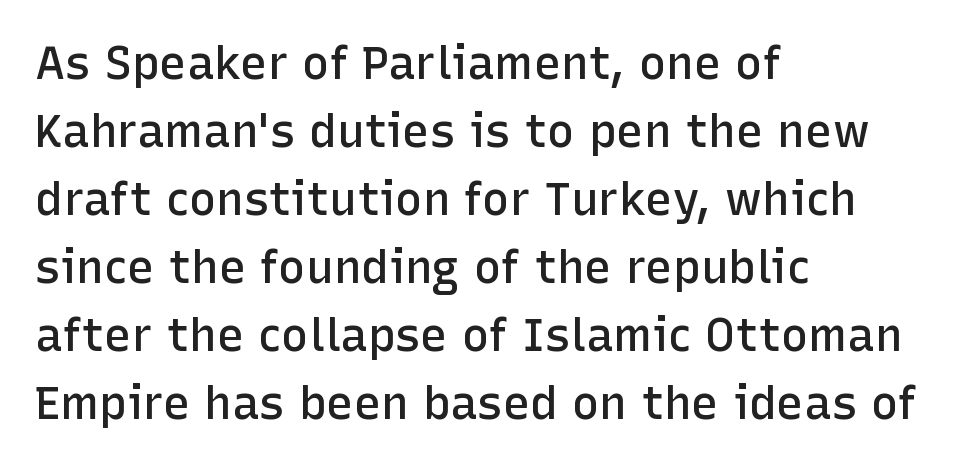
The image shows 46 px semibold sans-serif type, upright; set left-aligned, normal line spacing (1.48x), normal letter spacing, not underlined; low stroke contrast and a medium x-height.
